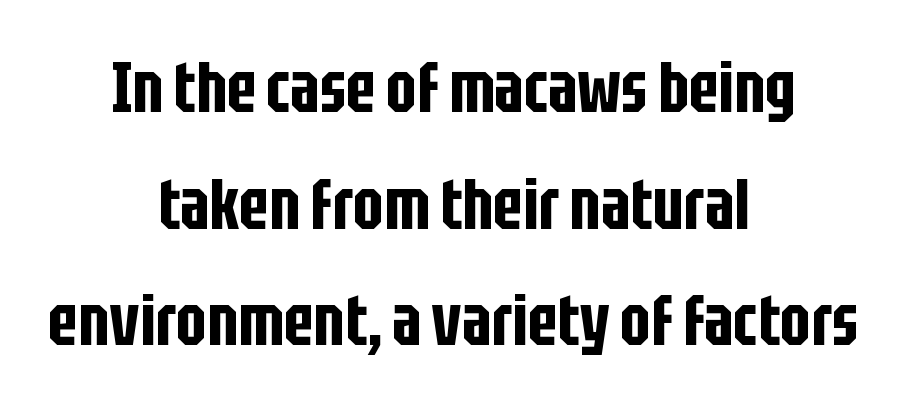
The gap between lines stays unmarked. Visually the block forms a symmetrical silhouette, jagged on both flanks. Observe the ordinary spacing: letters are neighbours, not strangers. Think of a printed novel: that variable character pitch is what you see here.
